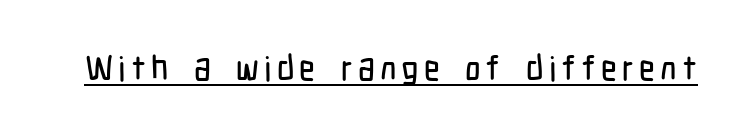
Q: Is the text italic (slanted)? A: No, it is upright.
Q: Is the typeface a serif or a sans-serif typeface? A: Sans-serif.
Q: Is the text underlined? A: Yes.
Q: Width (condensed, normal, or wide)? A: Condensed.
Q: Stroke contrast? A: Low.
Q: x-height? A: Medium.
Q: Monospaced? A: No.
